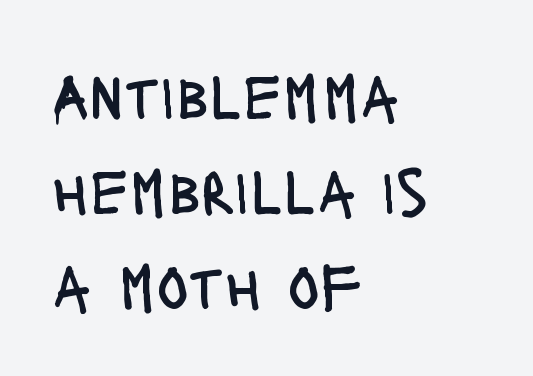
Q: Is the text bold? A: No.
Q: Is the text italic (slanted)? A: No, it is upright.
Q: Is the typeface a serif or a sans-serif typeface? A: Sans-serif.
Q: Is the text underlined? A: No.
Q: How is the paragraph aligned? A: Left-aligned.
Q: Is the spacing between letters normal or unusually wide? A: Normal.
Q: Is the spacing between lines tight, normal or loose? A: Normal.
Q: Width (condensed, normal, or wide)? A: Condensed.
Q: Stroke contrast? A: Low.
Q: x-height? A: Large.
Q: Monospaced? A: No.
